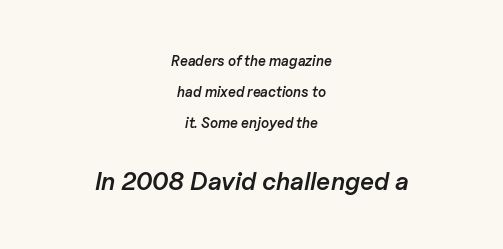
Interline gaps are noticeably wide in this sample. Which margin do the lines hug? Neither — every line sits in the middle. Designer's note — italics engaged. Glance below the letters and you will spot only blank space.
